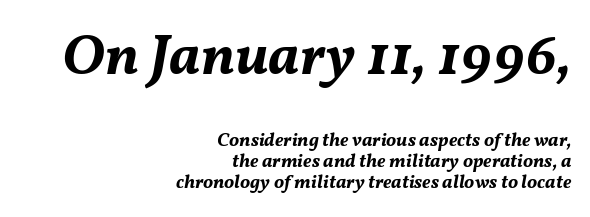
A dark, heavy texture on the line: the type is bold. Honestly, the rows look squashed on top of each other. The gaps between neighbouring characters are ordinary and unremarkable. The passage is arranged like a letterhead date or caption credit — flush right. The rendering applies a slant to the glyphs. Varying glyph widths throughout — classic text-font behaviour.
